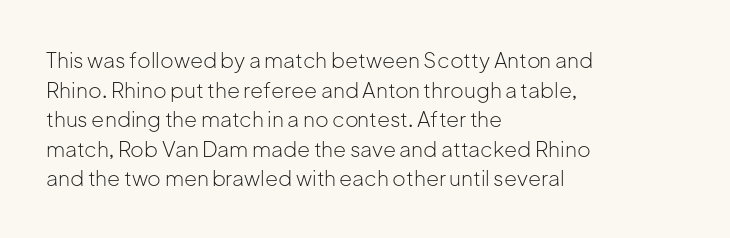
{"italic": "no", "bold": "no", "underline": "no", "align": "left", "line_spacing": "normal", "line_spacing_ratio": 1.41, "letter_spacing": "normal", "letter_spacing_em": 0.0, "glyph_px": 21}
